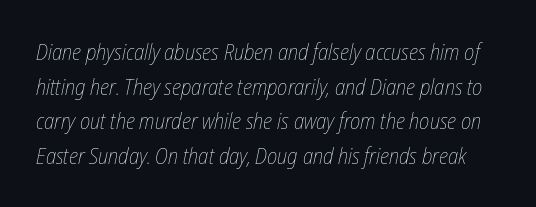
Q: Is the text bold? A: No.
Q: Is the text italic (slanted)? A: Yes, it leans right by about 12 degrees.
Q: Is the text underlined? A: No.
Q: Is the spacing between letters normal or unusually wide? A: Normal.
Q: Is the spacing between lines tight, normal or loose? A: Normal.
